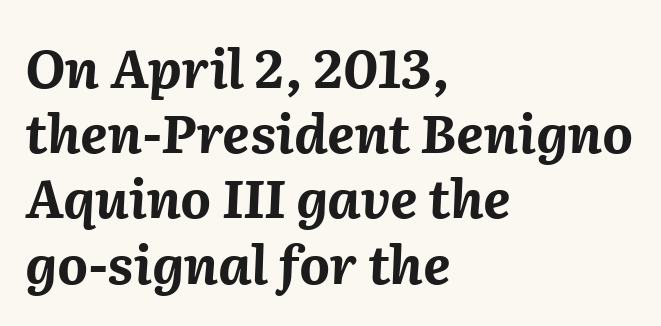
The image shows 53 px bold type, italic (leaning right); set left-aligned, line spacing 1.23x, normal letter spacing, not underlined; medium stroke contrast and a medium x-height.
